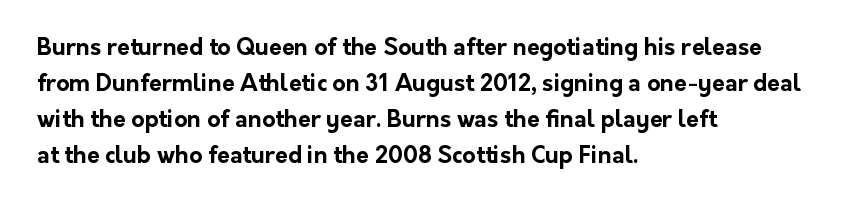
The line-height multiplier appears to be the usual default. Plain, unruled lines of type. The type is set solid horizontally, with unmodified tracking. Horizontal alignment here is leftward, the default for most running prose. Does the weight exceed regular? Yes, all the way to bold.
